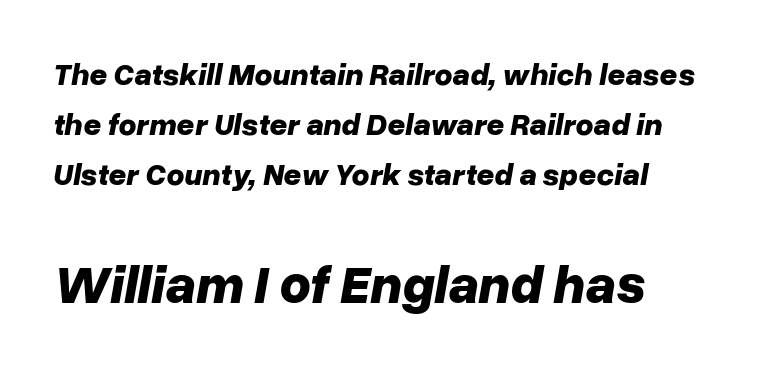
{"italic": "yes", "lean": "right", "slant_degrees": 10, "bold": "yes", "weight": "bold", "width": "normal", "stroke_contrast": "low", "x_height": "medium", "monospaced": "no", "underline": "no", "align": "left", "line_spacing": "normal", "line_spacing_ratio": 1.62, "letter_spacing": "normal", "letter_spacing_em": 0.0, "larger_block": "second", "size_ratio": 1.74, "glyph_px": 54}
